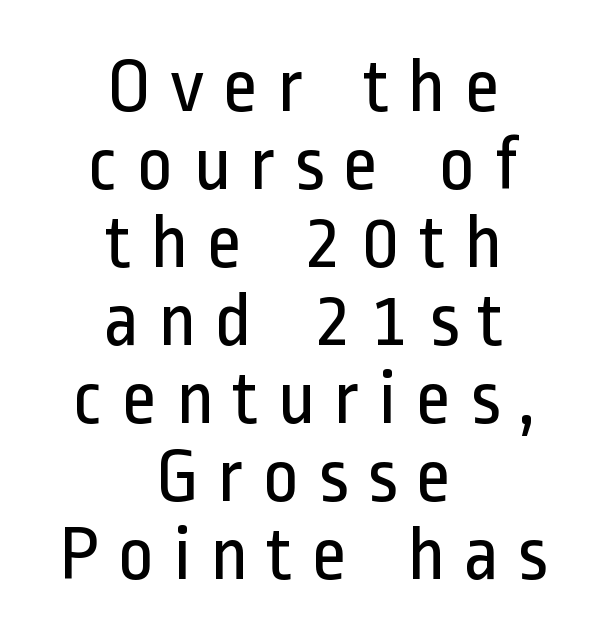
The image shows 78 px regular-weight, condensed sans-serif type, upright; set centered, tight line spacing (1.0x), unusually wide letter spacing (+0.23 em), not underlined; low stroke contrast and a medium x-height.
